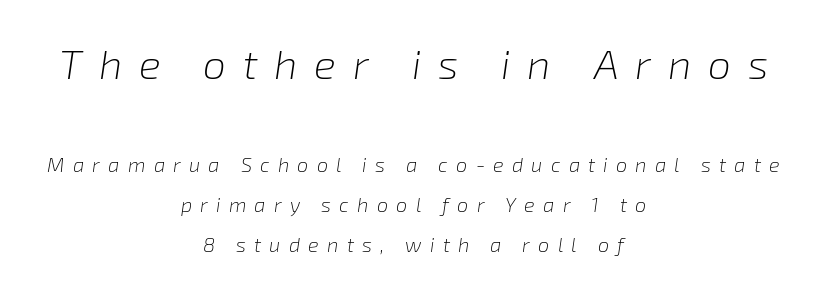
Q: Is the text bold? A: No.
Q: Is the text italic (slanted)? A: Yes, it leans right by about 8 degrees.
Q: Is the text underlined? A: No.
Q: How is the paragraph aligned? A: Centered.
Q: Is the spacing between letters normal or unusually wide? A: Unusually wide.
Q: Is the spacing between lines tight, normal or loose? A: Loose.
Q: Which block of text is set in a larger size, the first (top) or the second (bottom)? A: The first (top) one.
Q: Width (condensed, normal, or wide)? A: Normal.
Q: Stroke contrast? A: Low.
Q: x-height? A: Medium.
Q: Monospaced? A: No.
